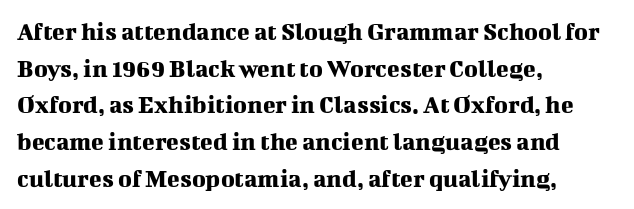
The image shows 26 px text type, upright; set left-aligned, normal line spacing (1.41x), normal letter spacing, not underlined.
